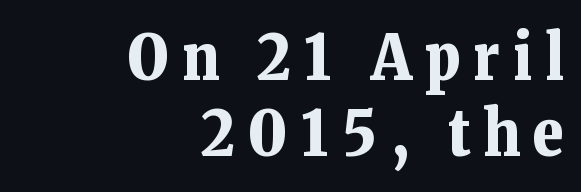
{"serif": "yes", "italic": "no", "bold": "yes", "weight": "bold", "width": "normal", "stroke_contrast": "low", "x_height": "medium", "monospaced": "no", "underline": "no", "align": "right", "line_spacing_ratio": 1.19, "letter_spacing": "wide", "letter_spacing_em": 0.21, "glyph_px": 64}
